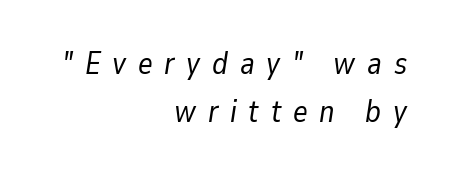
Q: Is the text bold? A: No.
Q: Is the text italic (slanted)? A: Yes, it leans right by about 9 degrees.
Q: Is the text underlined? A: No.
Q: How is the paragraph aligned? A: Right-aligned.
Q: Is the spacing between letters normal or unusually wide? A: Unusually wide.
Q: Is the spacing between lines tight, normal or loose? A: Normal.
Q: Width (condensed, normal, or wide)? A: Normal.
Q: Stroke contrast? A: Low.
Q: x-height? A: Medium.
Q: Monospaced? A: No.
